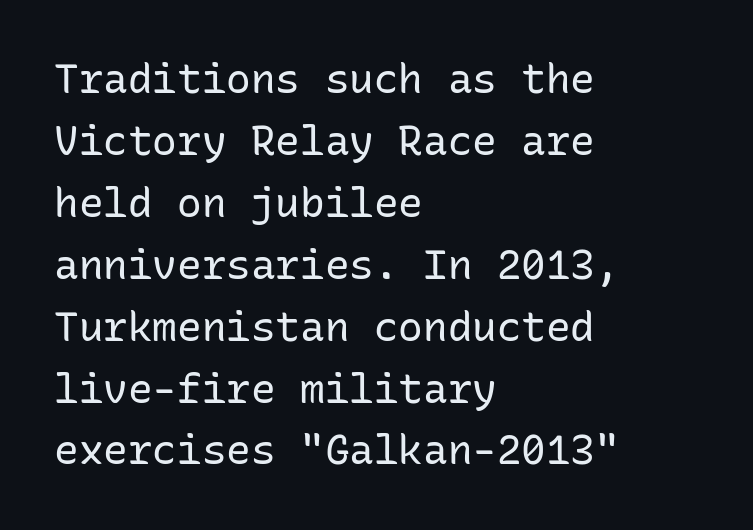
All the whitespace from short lines collects on the right. The weight tops out at a normal text grade. Ordinary non-slanted type is in use. The zone under the glyphs is completely vacant. Students, note that the glyphs here touch the page at normal intervals. Fixed-width glyphs throughout — classic coding-font behaviour.
